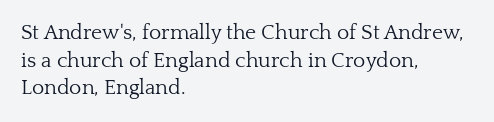
Q: Is the text bold? A: No.
Q: Is the text italic (slanted)? A: No, it is upright.
Q: Is the text underlined? A: No.
Q: How is the paragraph aligned? A: Left-aligned.
Q: Is the spacing between letters normal or unusually wide? A: Normal.
Q: Is the spacing between lines tight, normal or loose? A: Normal.
